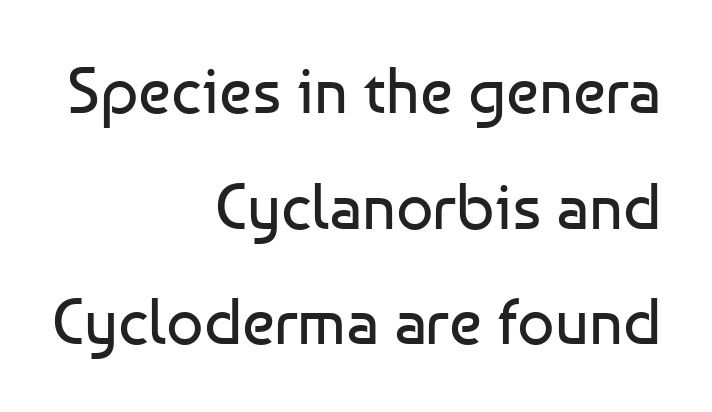
{"serif": "no", "italic": "no", "bold": "no", "weight": "regular", "width": "normal", "stroke_contrast": "low", "x_height": "medium", "monospaced": "no", "underline": "no", "align": "right", "line_spacing_ratio": 1.78, "letter_spacing": "normal", "letter_spacing_em": 0.0, "glyph_px": 65}
